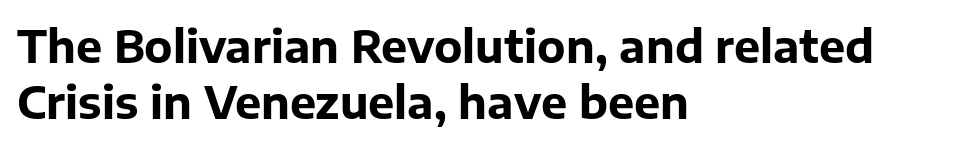
This rendering uses left alignment, leaving the right contour irregular. Normally led — the rows are evenly, conventionally spaced. Default kerning and tracking; the words read as compact shapes. The typography opts for an upright posture over an oblique one.
